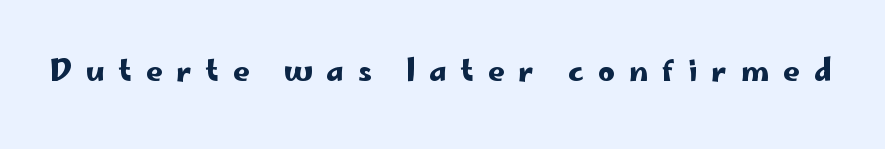
The image shows 29 px wide sans-serif type, upright; set unusually wide letter spacing (+0.48 em), not underlined; low stroke contrast and a small x-height.
